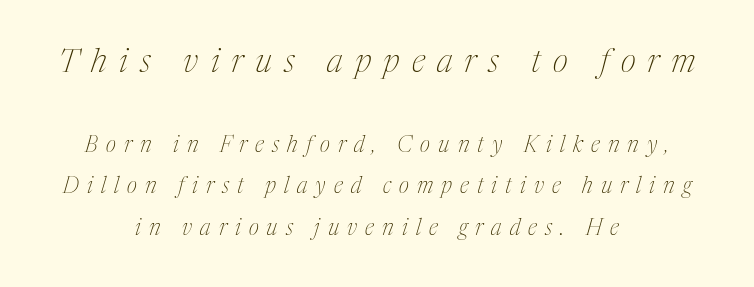
The image shows 33 px thin, condensed serif type, italic (leaning right); set centered, line spacing 1.89x, unusually wide letter spacing (+0.37 em), not underlined; the first (top) block is 1.5x larger; medium stroke contrast and a medium x-height.
